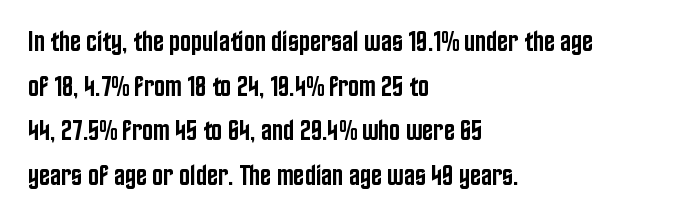
The image shows 29 px semibold, condensed sans-serif type, upright; set left-aligned, normal line spacing (1.54x), normal letter spacing, not underlined; low stroke contrast and a large x-height.
